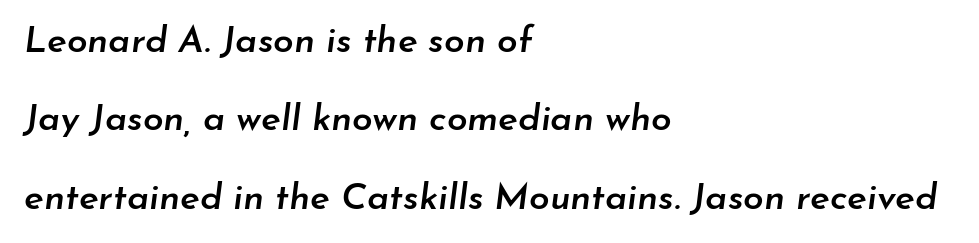
The image shows 37 px semibold type, italic (leaning right); set left-aligned, loose line spacing (2.12x), normal letter spacing, not underlined; low stroke contrast and a small x-height.
